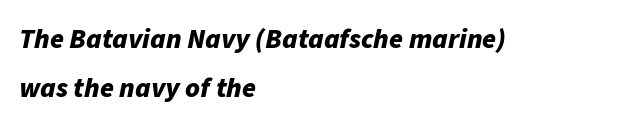
The image shows 28 px bold type, italic (leaning right); set left-aligned, line spacing 1.75x, normal letter spacing, not underlined; low stroke contrast and a medium x-height.
